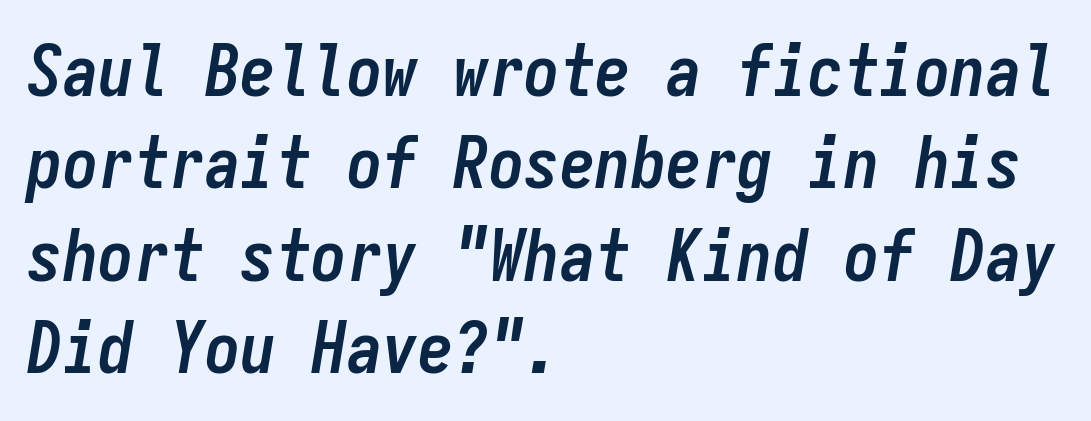
Q: Is the text bold? A: Yes.
Q: Is the text italic (slanted)? A: Yes, it leans right by about 9 degrees.
Q: Is the text underlined? A: No.
Q: How is the paragraph aligned? A: Left-aligned.
Q: Is the spacing between letters normal or unusually wide? A: Normal.
Q: Is the spacing between lines tight, normal or loose? A: Normal.
Q: Width (condensed, normal, or wide)? A: Condensed.
Q: Stroke contrast? A: Low.
Q: x-height? A: Medium.
Q: Monospaced? A: Yes.
